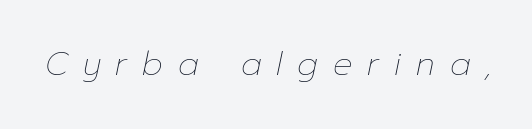
The image shows 32 px thin type, italic (leaning right); set unusually wide letter spacing (+0.47 em), not underlined; low stroke contrast and a medium x-height.
